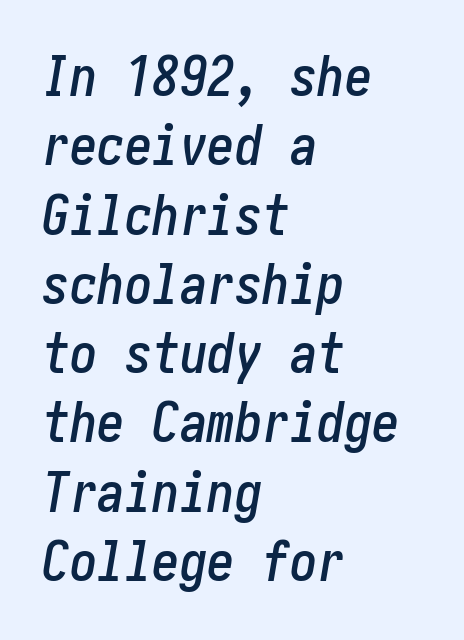
The image shows 55 px condensed type, italic (leaning right); set left-aligned, normal line spacing (1.26x), normal letter spacing, not underlined; low stroke contrast and a medium x-height.
